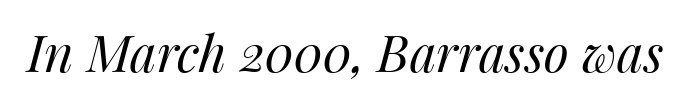
What stands out about the letter spacing? Nothing — it is the standard amount. This is not heavy type; no bold has been used. The specimen reads as italic at a glance. The face used here is proportionally spaced, like ordinary book or web type. Clear beneath every line of the passage.
